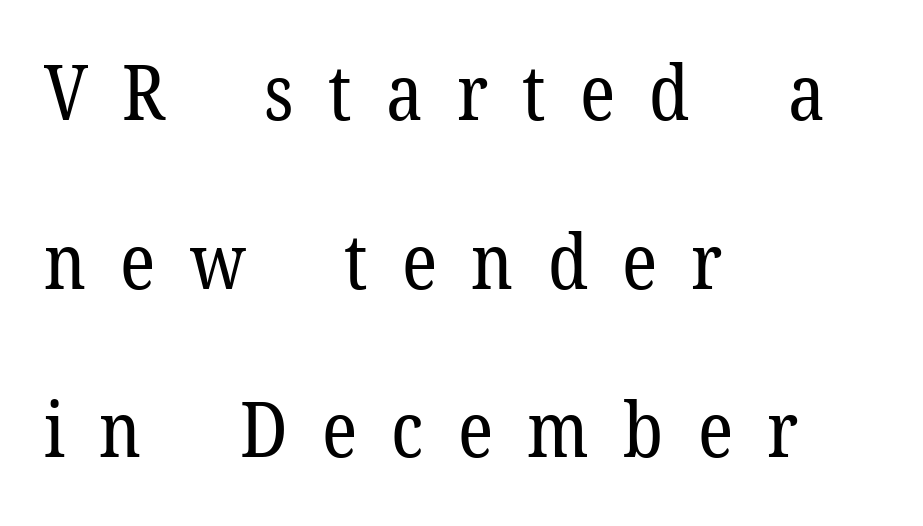
Q: Is the text bold? A: No.
Q: Is the text italic (slanted)? A: No, it is upright.
Q: Is the typeface a serif or a sans-serif typeface? A: Serif.
Q: Is the text underlined? A: No.
Q: How is the paragraph aligned? A: Left-aligned.
Q: Is the spacing between letters normal or unusually wide? A: Unusually wide.
Q: Is the spacing between lines tight, normal or loose? A: Loose.
Q: Width (condensed, normal, or wide)? A: Normal.
Q: Stroke contrast? A: Low.
Q: x-height? A: Medium.
Q: Monospaced? A: No.
